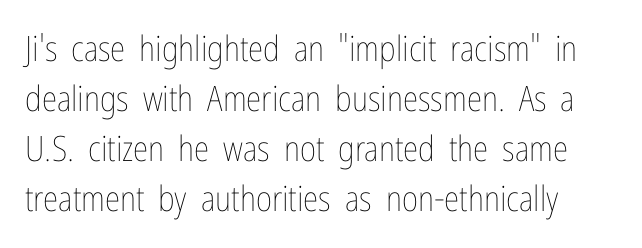
Proportional: the letters do not fall into vertical columns. Tracking here is standard; glyphs follow each other at the usual distance. Stroke mass is kept to a normal reading level or below. The axis of the letterforms is exactly vertical.
